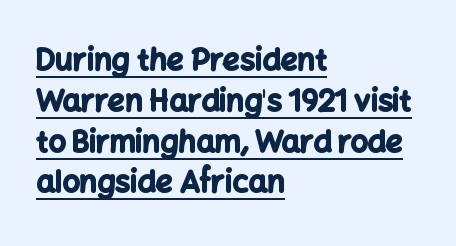
{"serif": "no", "italic": "no", "bold": "yes", "weight": "bold", "width": "normal", "stroke_contrast": "low", "x_height": "medium", "monospaced": "no", "underline": "yes", "align": "left", "line_spacing": "normal", "line_spacing_ratio": 1.36, "letter_spacing": "normal", "letter_spacing_em": 0.0, "glyph_px": 30}
